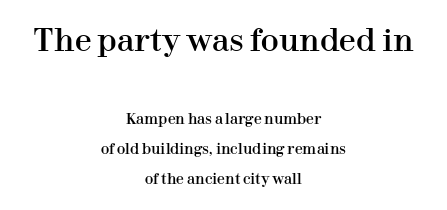
{"serif": "yes", "italic": "no", "width": "normal", "stroke_contrast": "high", "x_height": "medium", "monospaced": "no", "underline": "no", "align": "center", "line_spacing": "loose", "line_spacing_ratio": 2.13, "letter_spacing": "normal", "letter_spacing_em": 0.0, "larger_block": "first", "size_ratio": 2.14, "glyph_px": 30}
